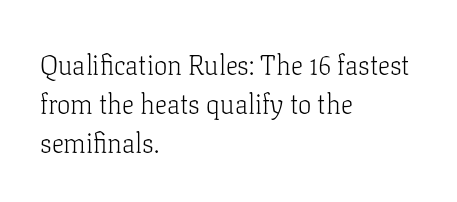
Q: Is the text bold? A: No.
Q: Is the text italic (slanted)? A: No, it is upright.
Q: Is the text underlined? A: No.
Q: How is the paragraph aligned? A: Left-aligned.
Q: Is the spacing between letters normal or unusually wide? A: Normal.
Q: Is the spacing between lines tight, normal or loose? A: Normal.
